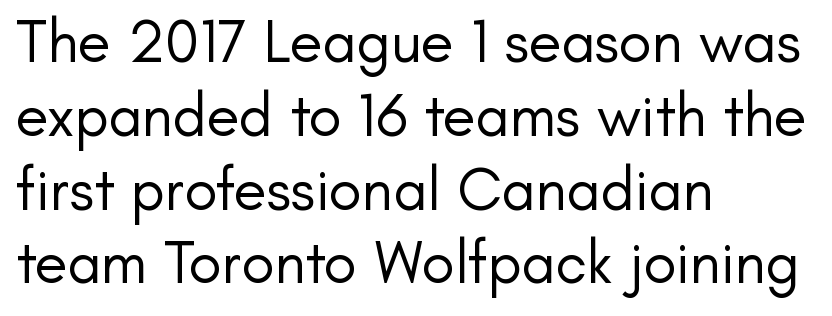
Q: Is the text bold? A: No.
Q: Is the text italic (slanted)? A: No, it is upright.
Q: Is the typeface a serif or a sans-serif typeface? A: Sans-serif.
Q: Is the text underlined? A: No.
Q: How is the paragraph aligned? A: Left-aligned.
Q: Is the spacing between letters normal or unusually wide? A: Normal.
Q: Width (condensed, normal, or wide)? A: Normal.
Q: Stroke contrast? A: Low.
Q: x-height? A: Small.
Q: Monospaced? A: No.
